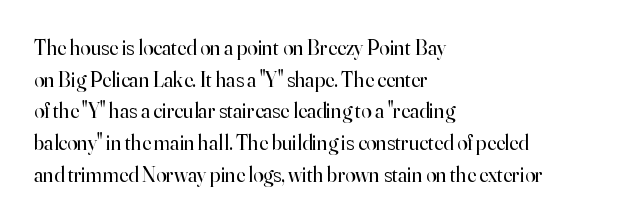
{"italic": "no", "bold": "no", "underline": "no", "align": "left", "line_spacing": "normal", "line_spacing_ratio": 1.51, "letter_spacing": "normal", "letter_spacing_em": 0.0, "glyph_px": 21}
